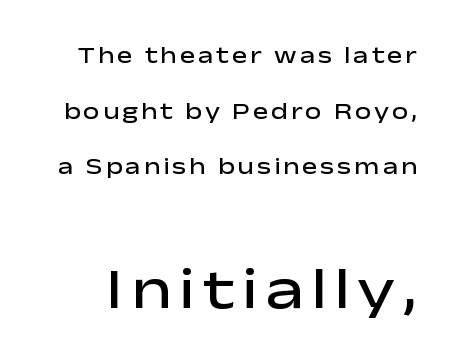
Q: Is the text bold? A: Semi-bold.
Q: Is the text italic (slanted)? A: No, it is upright.
Q: Is the typeface a serif or a sans-serif typeface? A: Sans-serif.
Q: Is the text underlined? A: No.
Q: Is the spacing between lines tight, normal or loose? A: Loose.
Q: Which block of text is set in a larger size, the first (top) or the second (bottom)? A: The second (bottom) one.
Q: Width (condensed, normal, or wide)? A: Wide.
Q: Stroke contrast? A: Low.
Q: x-height? A: Medium.
Q: Monospaced? A: No.
